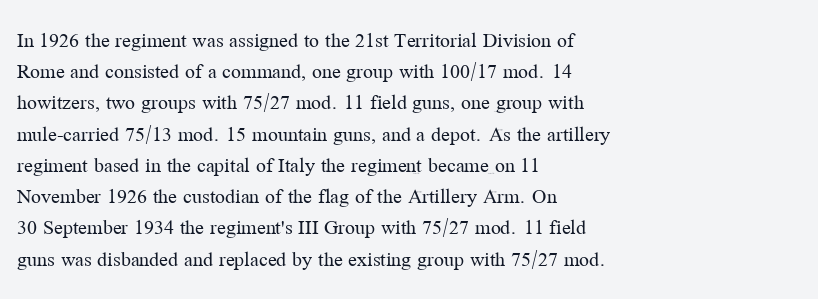
Q: Is the text bold? A: No.
Q: Is the text italic (slanted)? A: No, it is upright.
Q: Is the text underlined? A: No.
Q: How is the paragraph aligned? A: Left-aligned.
Q: Is the spacing between letters normal or unusually wide? A: Normal.
Q: Is the spacing between lines tight, normal or loose? A: Normal.
